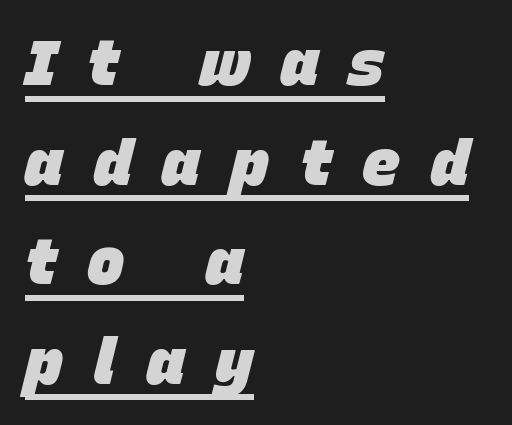
The image shows 63 px heavy type, italic (leaning right); set left-aligned, normal line spacing (1.58x), unusually wide letter spacing (+0.49 em), underlined; low stroke contrast and a large x-height.
